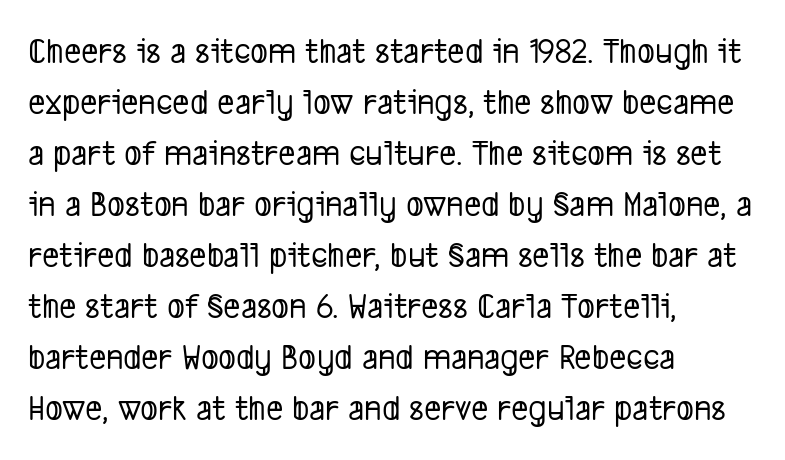
{"serif": "no", "width": "condensed", "stroke_contrast": "low", "x_height": "medium", "monospaced": "no", "underline": "no", "align": "left", "line_spacing": "normal", "line_spacing_ratio": 1.38, "letter_spacing": "normal", "letter_spacing_em": 0.0, "glyph_px": 37}
